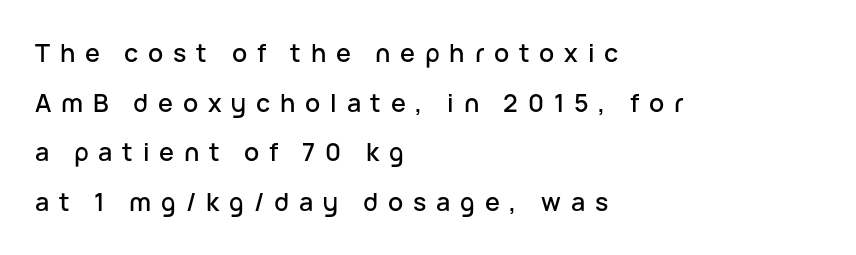
The image shows 25 px text type, upright; set left-aligned, loose line spacing (1.99x), unusually wide letter spacing (+0.39 em), not underlined.
